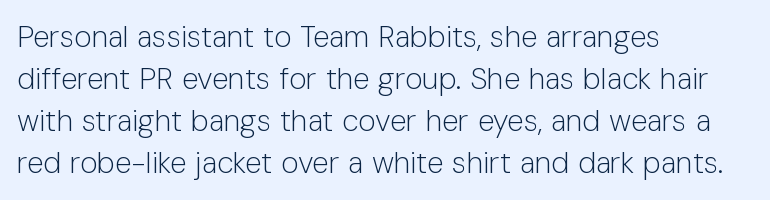
The image shows 30 px light sans-serif type, upright; set left-aligned, normal line spacing (1.4x), normal letter spacing, not underlined; low stroke contrast and a medium x-height.
